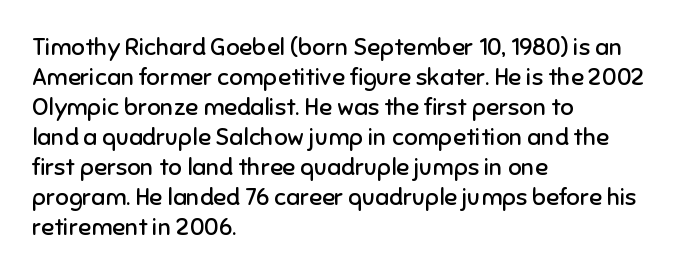
The image shows 24 px text type, upright; set left-aligned, normal line spacing (1.25x), normal letter spacing, not underlined.
